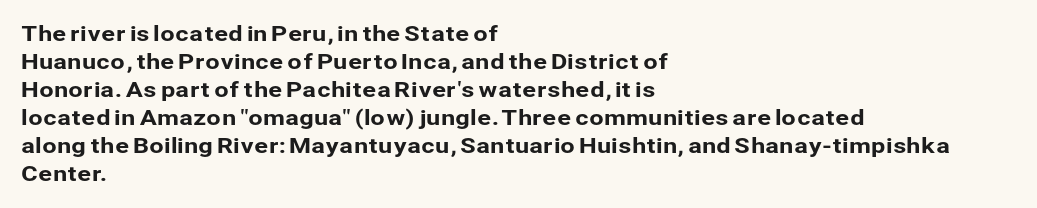
{"italic": "no", "underline": "no", "align": "left", "line_spacing": "normal", "line_spacing_ratio": 1.33, "letter_spacing": "normal", "letter_spacing_em": 0.0, "glyph_px": 21}
